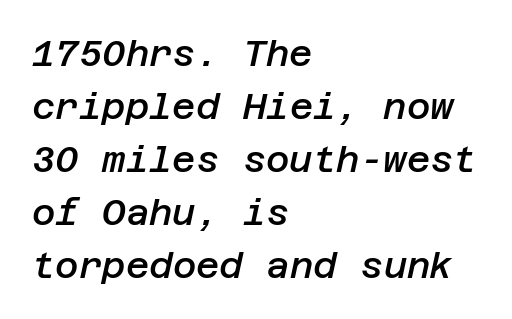
The image shows 36 px semibold type, italic (leaning right); set left-aligned, normal line spacing (1.47x), normal letter spacing, not underlined; low stroke contrast and a large x-height.
